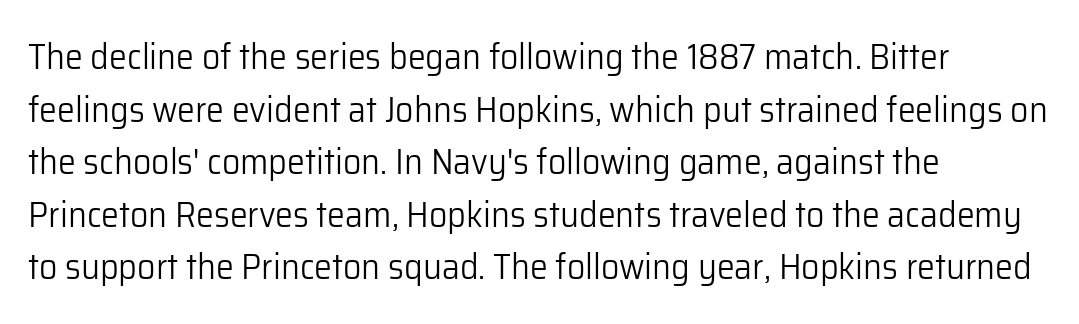
The image shows 36 px light sans-serif type, upright; set left-aligned, normal line spacing (1.46x), normal letter spacing, not underlined; low stroke contrast and a medium x-height.
